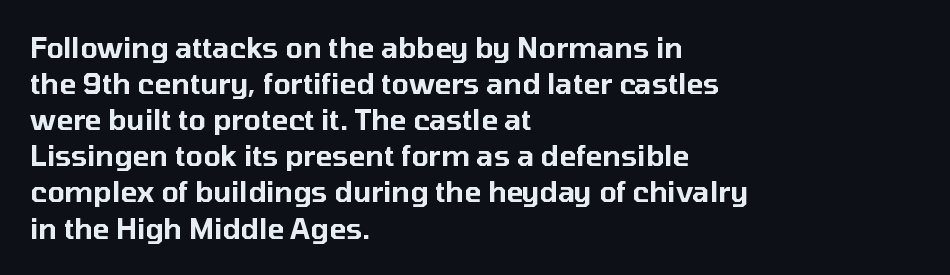
Q: Is the text italic (slanted)? A: No, it is upright.
Q: Is the typeface a serif or a sans-serif typeface? A: Sans-serif.
Q: Is the text underlined? A: No.
Q: How is the paragraph aligned? A: Left-aligned.
Q: Is the spacing between letters normal or unusually wide? A: Normal.
Q: Is the spacing between lines tight, normal or loose? A: Normal.
Q: Width (condensed, normal, or wide)? A: Normal.
Q: Stroke contrast? A: Low.
Q: x-height? A: Medium.
Q: Monospaced? A: No.
